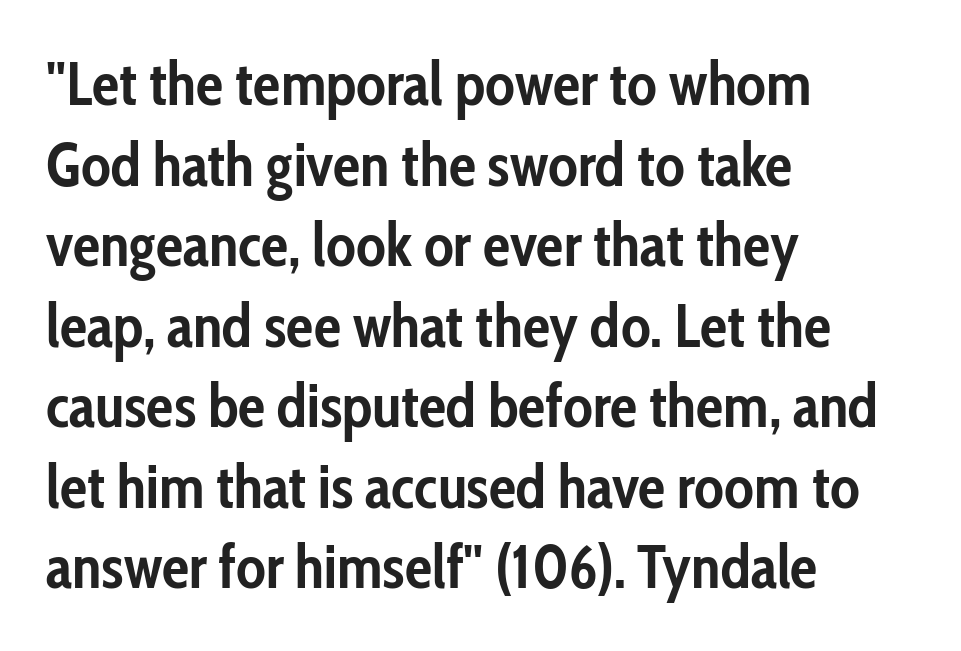
The image shows 61 px semibold, condensed sans-serif type, upright; set left-aligned, normal line spacing (1.32x), normal letter spacing, not underlined; low stroke contrast and a medium x-height.
